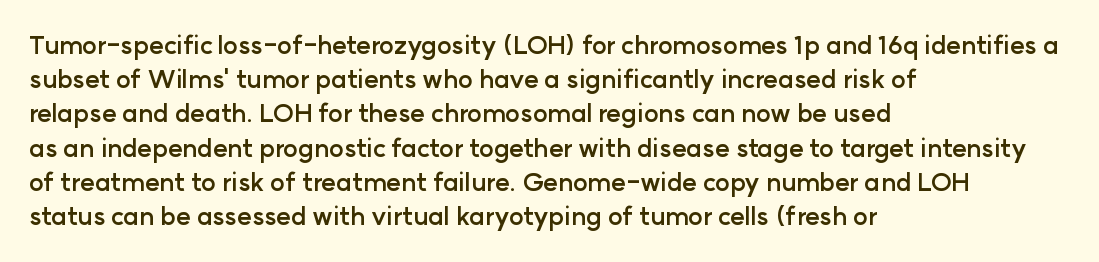
{"italic": "no", "bold": "yes", "underline": "no", "align": "left", "line_spacing": "normal", "line_spacing_ratio": 1.37, "letter_spacing": "normal", "letter_spacing_em": 0.0, "glyph_px": 25}
